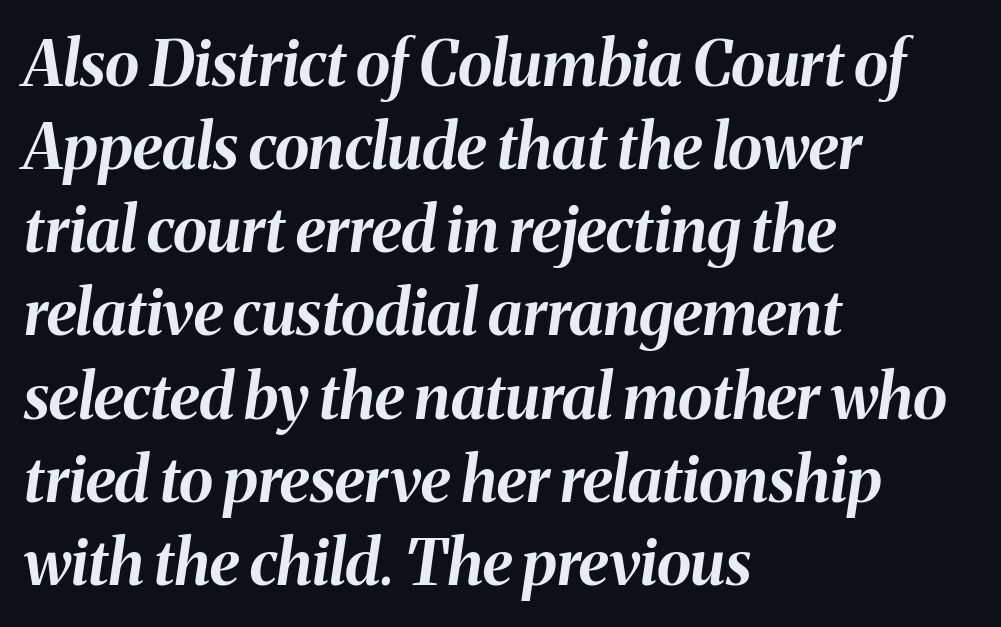
The image shows 63 px bold type, italic (leaning right); set left-aligned, normal line spacing (1.32x), normal letter spacing, not underlined; medium stroke contrast and a medium x-height.
